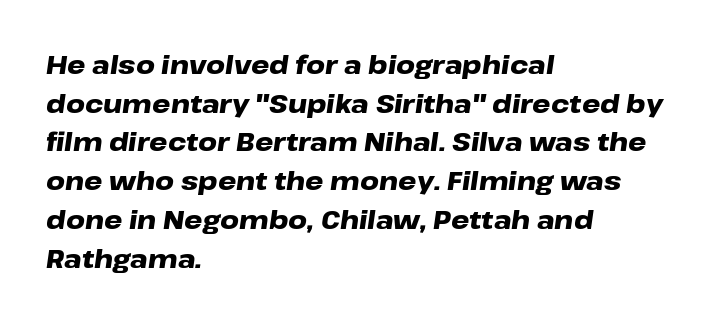
Q: Is the text bold? A: Yes.
Q: Is the text italic (slanted)? A: Yes, it leans right by about 8 degrees.
Q: Is the text underlined? A: No.
Q: How is the paragraph aligned? A: Left-aligned.
Q: Is the spacing between letters normal or unusually wide? A: Normal.
Q: Is the spacing between lines tight, normal or loose? A: Normal.
